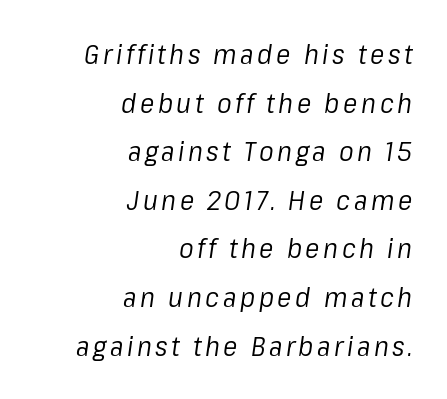
Short and long lines alike share a common ending point at right. The typesetting does not lean heavy: it is not bold. An italicized treatment has been applied to the whole sample. Decoration check: the copy has no underline.
